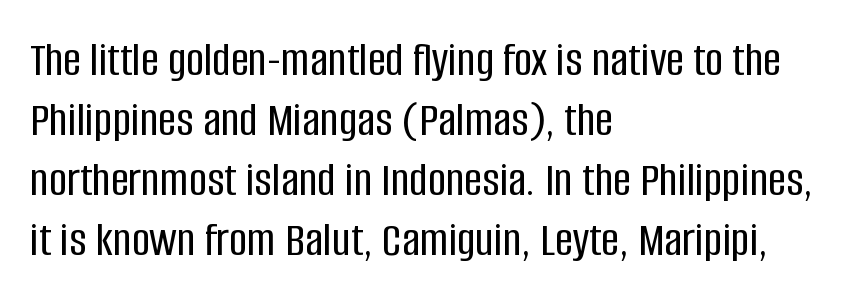
{"serif": "no", "italic": "no", "width": "condensed", "stroke_contrast": "low", "x_height": "large", "monospaced": "no", "underline": "no", "align": "left", "line_spacing_ratio": 1.2, "letter_spacing": "normal", "letter_spacing_em": 0.0, "glyph_px": 50}
